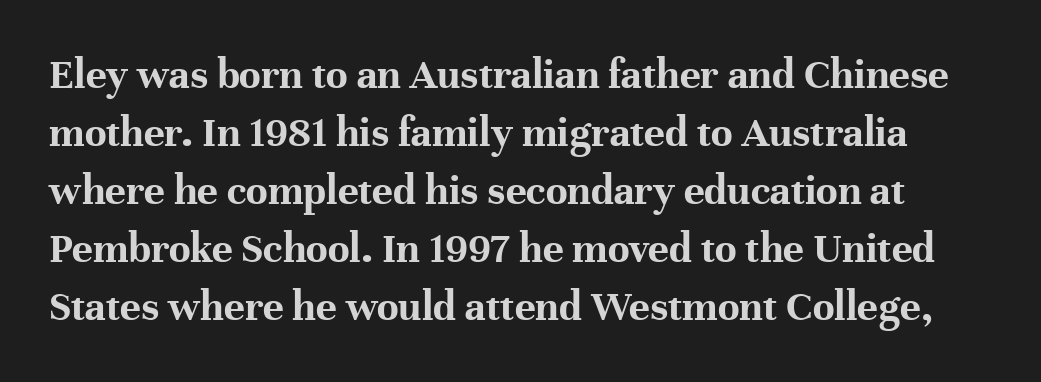
Underline: absent. The letters carry serifs — small finishing strokes at the ends of their stems. A typesetter would call this proportional, since set widths differ per character. Tracking here is standard; glyphs follow each other at the usual distance.
